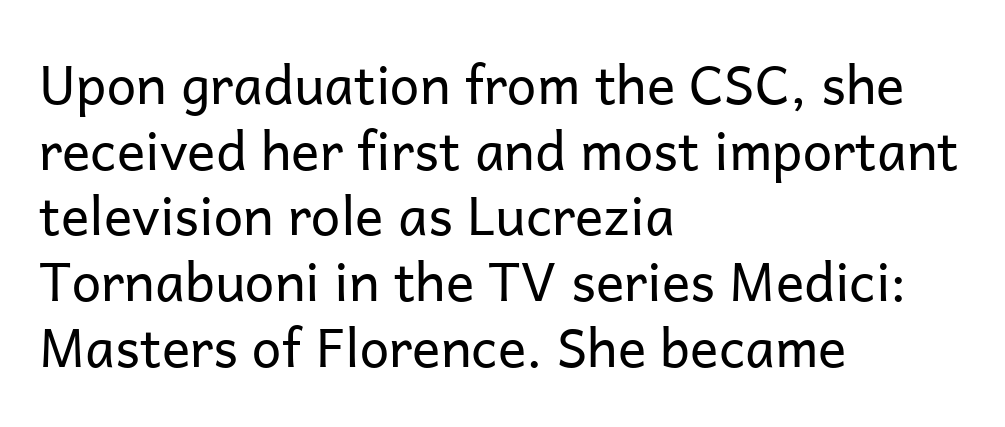
The image shows 53 px regular-weight sans-serif type, upright; set left-aligned, line spacing 1.24x, normal letter spacing, not underlined; low stroke contrast and a medium x-height.
